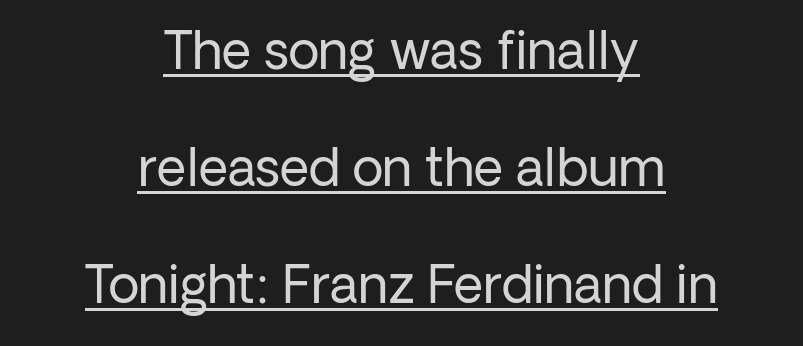
The image shows 51 px regular-weight sans-serif type, upright; set centered, loose line spacing (2.29x), normal letter spacing, underlined; low stroke contrast and a medium x-height.
